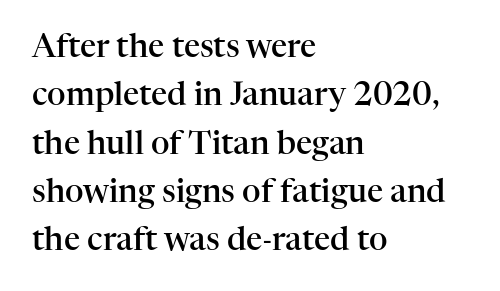
{"serif": "yes", "italic": "no", "bold": "semi", "weight": "semibold", "width": "normal", "stroke_contrast": "high", "x_height": "medium", "monospaced": "no", "underline": "no", "align": "left", "line_spacing": "normal", "line_spacing_ratio": 1.51, "letter_spacing": "normal", "letter_spacing_em": 0.0, "glyph_px": 32}
